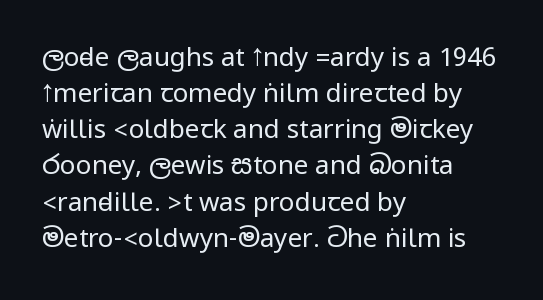
{"italic": "no", "bold": "no", "underline": "no", "align": "left", "line_spacing": "normal", "line_spacing_ratio": 1.39, "letter_spacing": "normal", "letter_spacing_em": 0.0, "glyph_px": 26}
